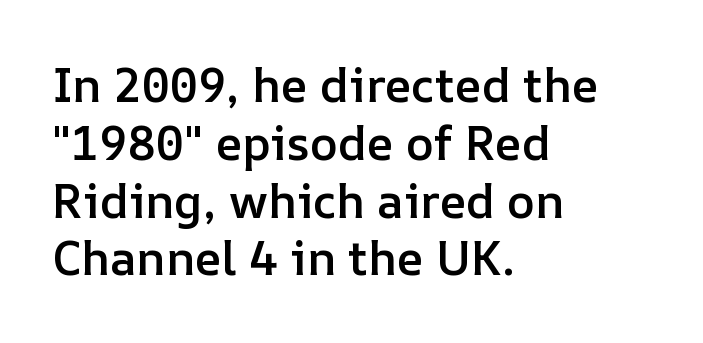
The image shows 47 px semibold type, upright; set left-aligned, line spacing 1.23x, normal letter spacing, not underlined; low stroke contrast and a medium x-height.
